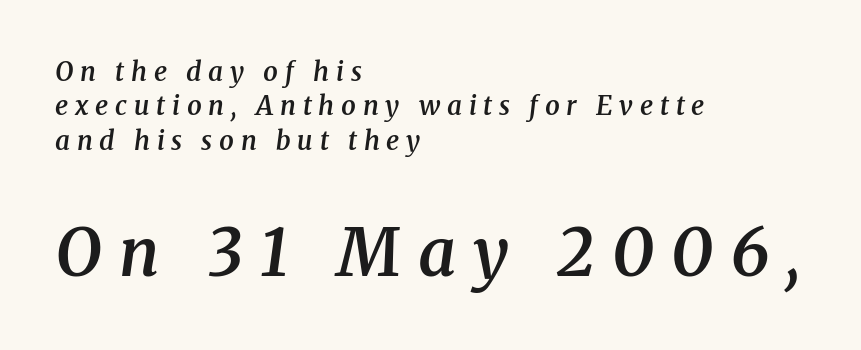
The image shows 66 px semibold serif type, italic (leaning right); set left-aligned, normal line spacing (1.32x), unusually wide letter spacing (+0.26 em), not underlined; the second (bottom) block is 2.54x larger; medium stroke contrast and a medium x-height.
